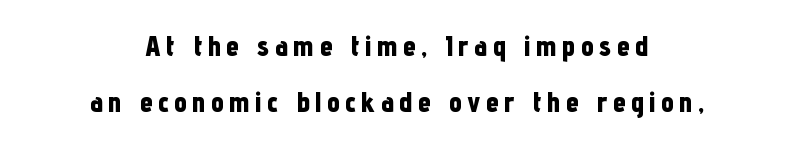
The area under the type is left untouched. Does the leading feel generous? Absolutely, it's lavish. Each letter's strokes conclude bluntly, with no projecting serifs. Posture: upright roman. The text block is weighted toward neither margin, spreading evenly from the middle.
